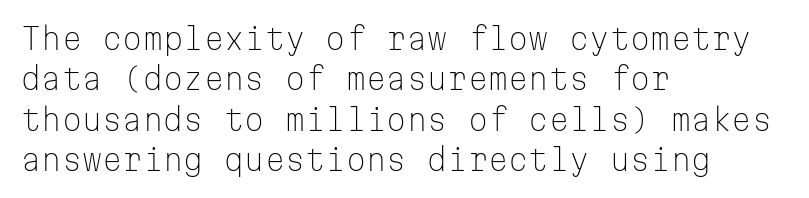
When letters stand straight like this, we call the style roman or upright. The typesetter chose a ragged-right arrangement here. The text was rendered using a sans face with plain stroke endings. The font is comparable to plain body text, perhaps lighter. Tracking value appears to be zero — textbook default spacing. The designer left line spacing at the default.
